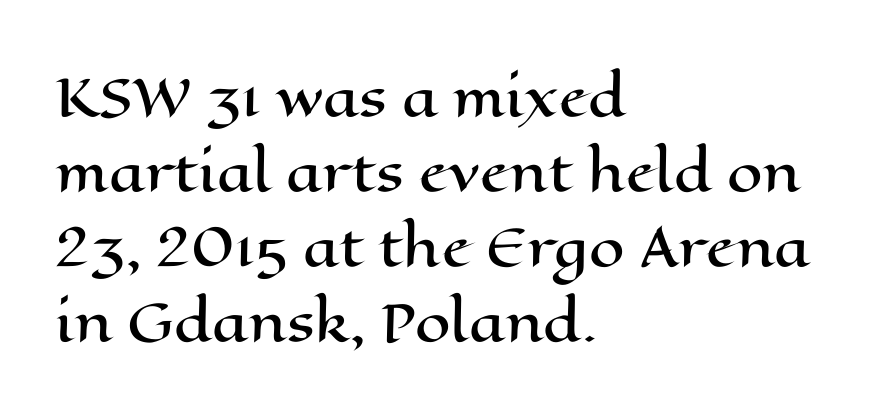
Nope, not italic — everything's standing straight. Think of a printed novel: that variable character pitch is what you see here. Honestly, the row spacing looks completely unremarkable. These lines are set flush left with a ragged right edge.
